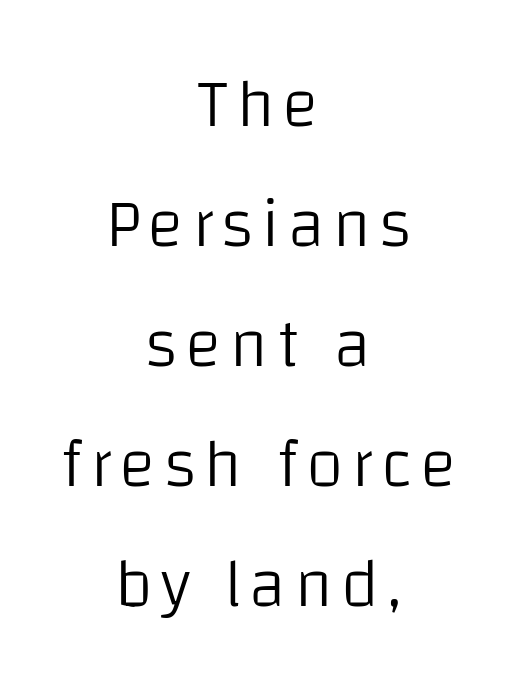
Q: Is the text bold? A: No.
Q: Is the text italic (slanted)? A: No, it is upright.
Q: Is the typeface a serif or a sans-serif typeface? A: Sans-serif.
Q: Is the text underlined? A: No.
Q: How is the paragraph aligned? A: Centered.
Q: Width (condensed, normal, or wide)? A: Normal.
Q: Stroke contrast? A: Low.
Q: x-height? A: Large.
Q: Monospaced? A: No.
